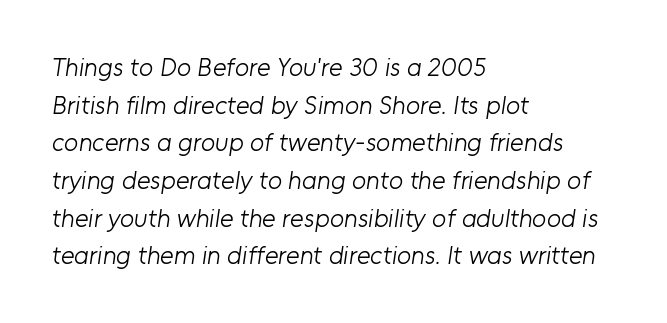
{"bold": "no", "underline": "no", "align": "left", "line_spacing": "normal", "line_spacing_ratio": 1.45, "letter_spacing": "normal", "letter_spacing_em": 0.0, "glyph_px": 26}
